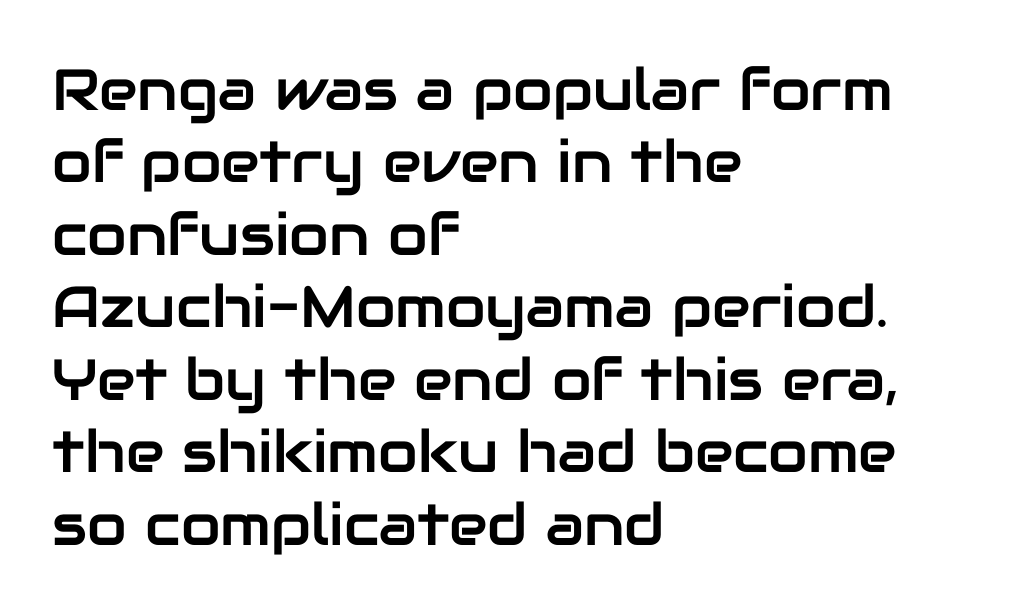
The image shows 58 px sans-serif type, upright; set left-aligned, normal line spacing (1.25x), normal letter spacing, not underlined; low stroke contrast and a medium x-height.
